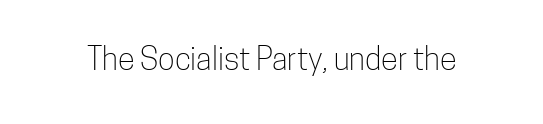
Q: Is the text bold? A: No.
Q: Is the text italic (slanted)? A: No, it is upright.
Q: Is the typeface a serif or a sans-serif typeface? A: Sans-serif.
Q: Is the text underlined? A: No.
Q: Is the spacing between letters normal or unusually wide? A: Normal.
Q: Width (condensed, normal, or wide)? A: Condensed.
Q: Stroke contrast? A: Low.
Q: x-height? A: Medium.
Q: Monospaced? A: No.
